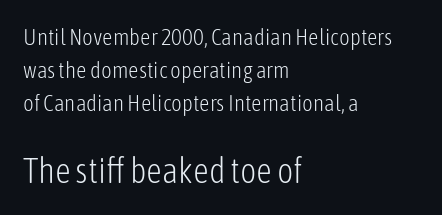
Q: Is the text bold? A: No.
Q: Is the text italic (slanted)? A: No, it is upright.
Q: Is the typeface a serif or a sans-serif typeface? A: Sans-serif.
Q: Is the text underlined? A: No.
Q: How is the paragraph aligned? A: Left-aligned.
Q: Is the spacing between letters normal or unusually wide? A: Normal.
Q: Is the spacing between lines tight, normal or loose? A: Normal.
Q: Which block of text is set in a larger size, the first (top) or the second (bottom)? A: The second (bottom) one.
Q: Width (condensed, normal, or wide)? A: Condensed.
Q: Stroke contrast? A: Low.
Q: x-height? A: Medium.
Q: Monospaced? A: No.
